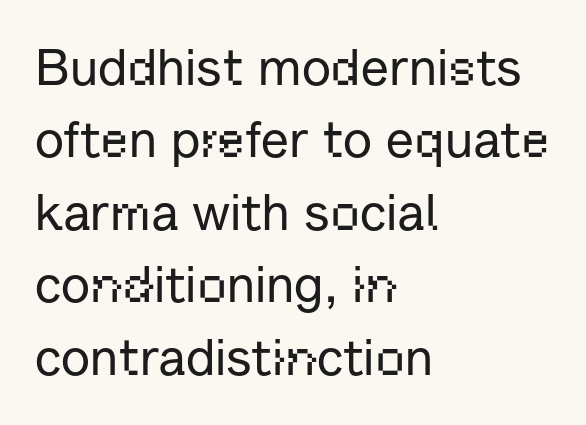
This is sans-serif lettering, the kind often seen on screens and signage. Do the characters align in a grid? No, the font is proportional. Students, observe: this is what conventionally led text looks like. Check under the words: just untouched page.
